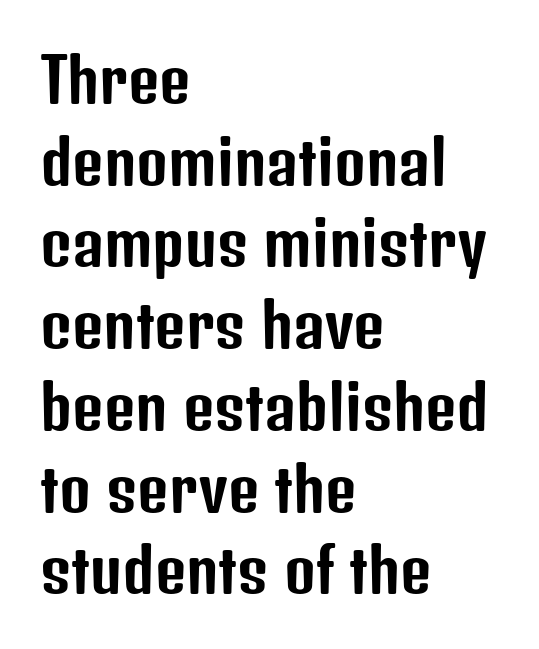
Note the varied advance widths — an 'i' is clearly narrower than an 'm'. Vertical spacing — default. Look at the bottom of the vertical strokes: they stop flat, with no serifs. Underlining? Definitely not there. The lettering stays uniformly vertical, giving the passage a roman look.
